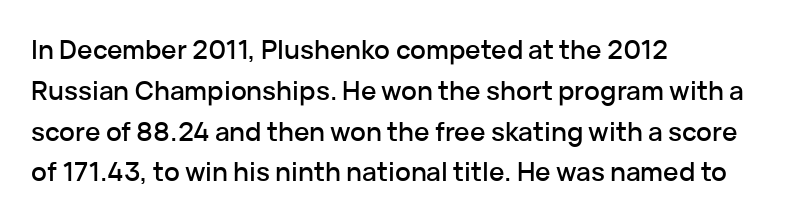
{"italic": "no", "underline": "no", "align": "left", "line_spacing": "normal", "line_spacing_ratio": 1.57, "letter_spacing": "normal", "letter_spacing_em": 0.0, "glyph_px": 26}
